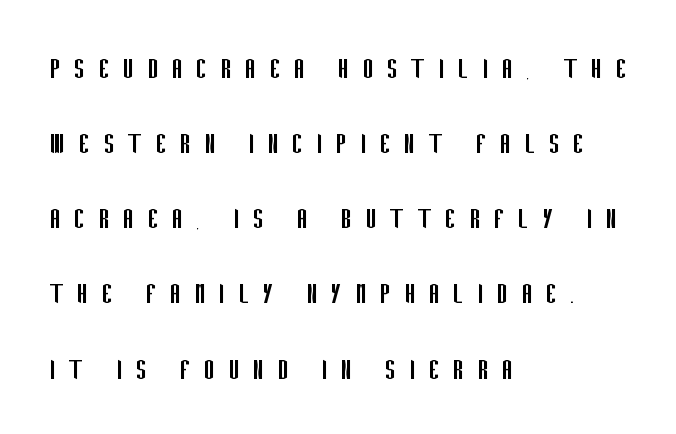
{"serif": "no", "italic": "no", "bold": "no", "weight": "regular", "width": "condensed", "stroke_contrast": "low", "x_height": "large", "monospaced": "no", "underline": "no", "align": "left", "line_spacing": "loose", "line_spacing_ratio": 2.21, "letter_spacing": "wide", "letter_spacing_em": 0.38, "glyph_px": 34}
